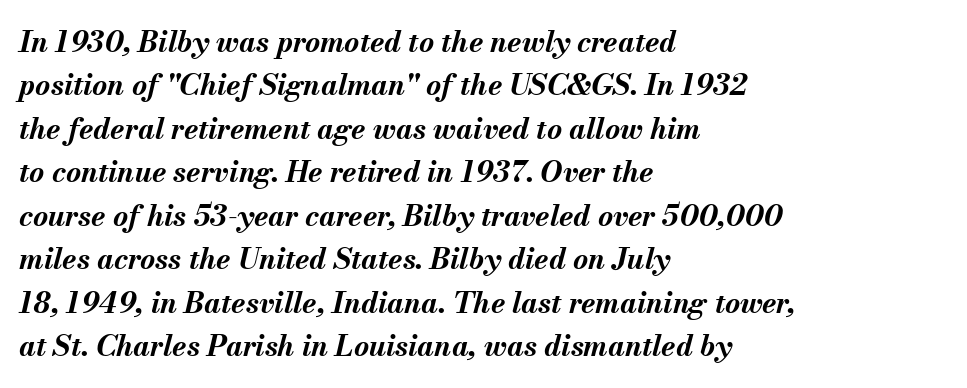
Q: Is the text bold? A: Yes.
Q: Is the text italic (slanted)? A: Yes, it leans right by about 13 degrees.
Q: Is the text underlined? A: No.
Q: How is the paragraph aligned? A: Left-aligned.
Q: Is the spacing between letters normal or unusually wide? A: Normal.
Q: Is the spacing between lines tight, normal or loose? A: Normal.
Q: Width (condensed, normal, or wide)? A: Normal.
Q: Stroke contrast? A: Medium.
Q: x-height? A: Small.
Q: Monospaced? A: No.
